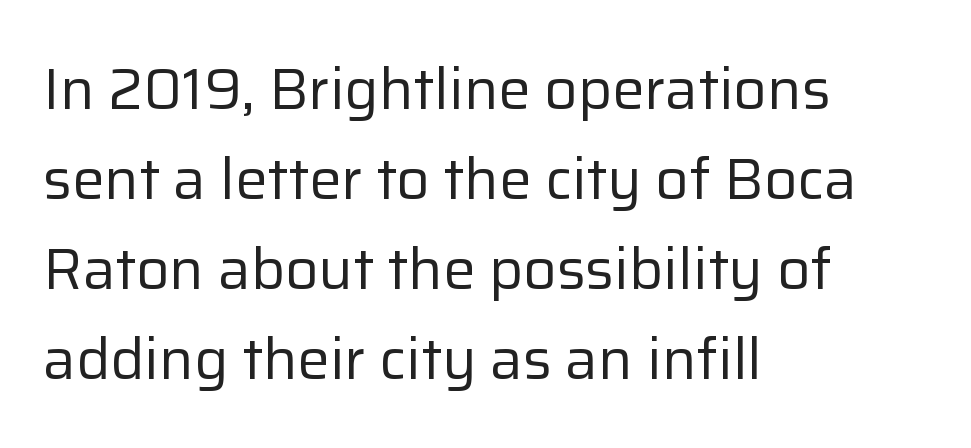
{"serif": "no", "italic": "no", "bold": "no", "weight": "regular", "width": "normal", "stroke_contrast": "low", "x_height": "medium", "monospaced": "no", "underline": "no", "align": "left", "line_spacing": "normal", "line_spacing_ratio": 1.55, "letter_spacing": "normal", "letter_spacing_em": 0.0, "glyph_px": 58}
